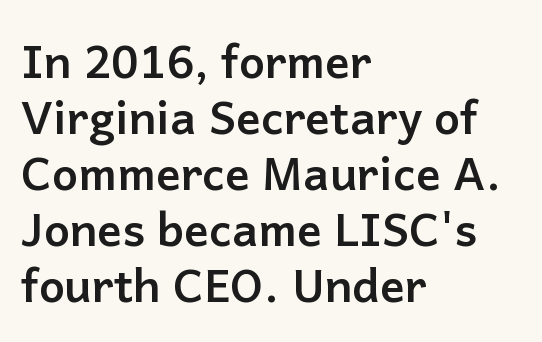
{"serif": "no", "italic": "no", "bold": "yes", "weight": "semibold", "width": "normal", "stroke_contrast": "low", "x_height": "medium", "monospaced": "no", "underline": "no", "align": "left", "line_spacing_ratio": 1.22, "letter_spacing": "normal", "letter_spacing_em": 0.0, "glyph_px": 46}
